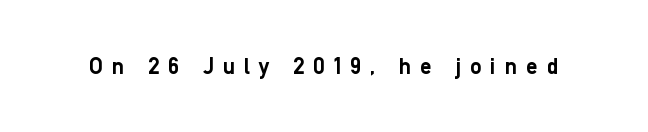
The image shows 23 px bold type, upright; set unusually wide letter spacing (+0.39 em), not underlined.
